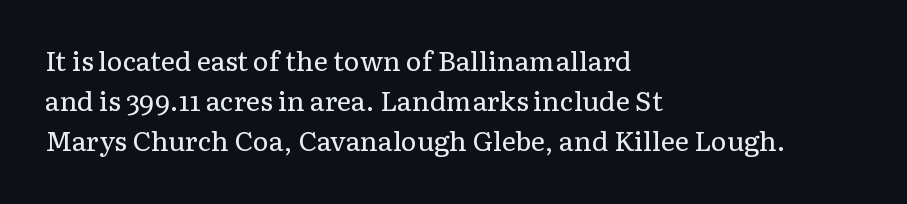
The image shows 27 px text type, upright; set left-aligned, normal line spacing (1.49x), normal letter spacing, not underlined.
